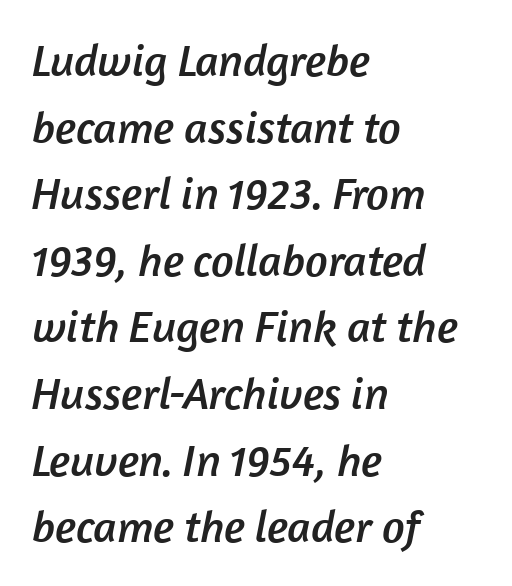
The image shows 45 px sans-serif type; set left-aligned, normal line spacing (1.48x), normal letter spacing, not underlined; low stroke contrast and a medium x-height.
